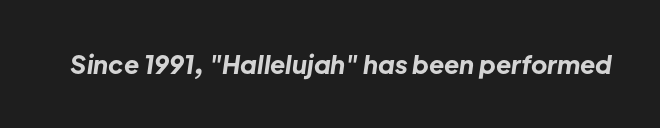
A typesetter would mark this as italic. In terms of letterspacing, this is plain default setting. Heavy, bold letterforms. Honestly, there is no underline to notice here at all.
